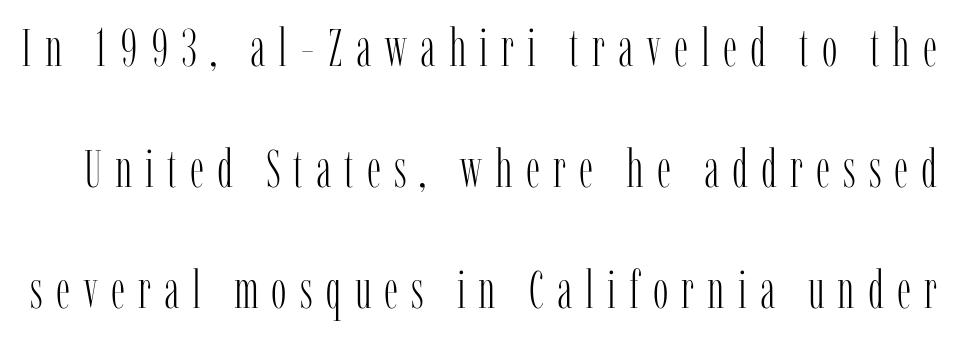
The image shows 52 px light, condensed serif type, upright; set loose line spacing (2.33x), unusually wide letter spacing (+0.25 em), not underlined; low stroke contrast and a medium x-height.
